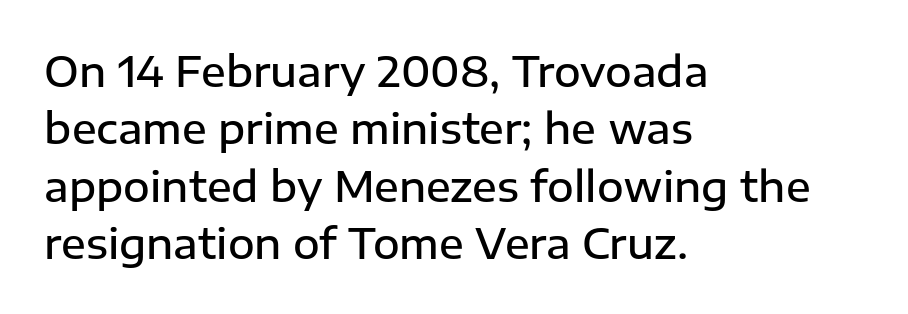
Left-aligned paragraph, ragged on the right. Honestly, there is no underline to notice here at all. Notice how descenders clear the ascenders below comfortably — that's standard leading. You can tell from the bare stems that sans-serif type was used. Note the varied advance widths — an 'i' is clearly narrower than an 'm'. On the weight axis this lands at semibold, roughly 600.
